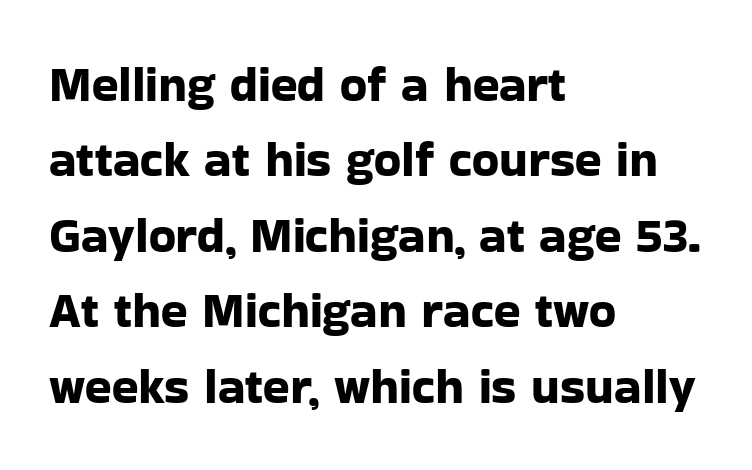
The image shows 49 px sans-serif type, upright; set left-aligned, normal line spacing (1.54x), normal letter spacing, not underlined; low stroke contrast and a medium x-height.
